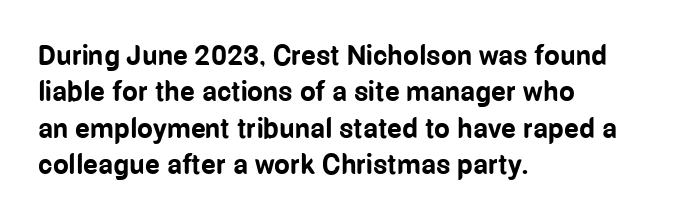
{"serif": "no", "italic": "no", "bold": "yes", "weight": "bold", "width": "condensed", "stroke_contrast": "low", "x_height": "medium", "monospaced": "no", "underline": "no", "align": "left", "line_spacing": "normal", "line_spacing_ratio": 1.3, "letter_spacing": "normal", "letter_spacing_em": 0.0, "glyph_px": 28}
